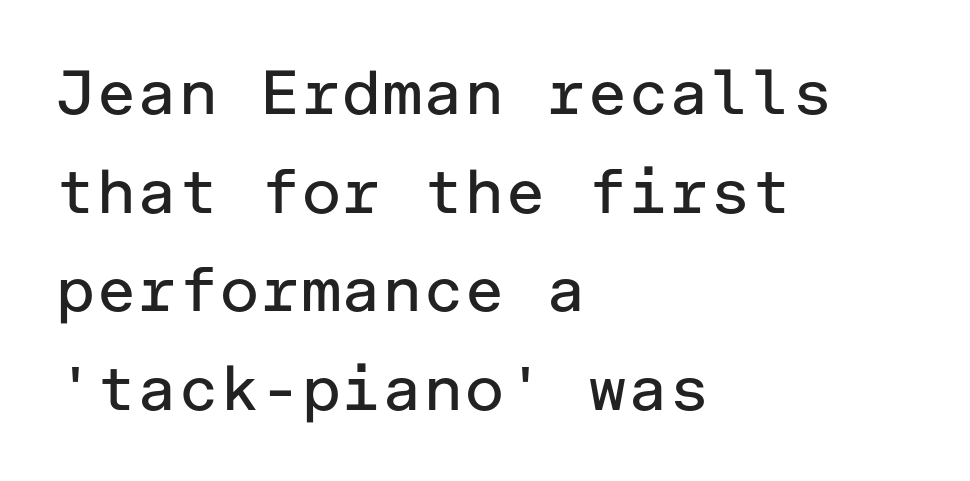
Short note: letters normally spaced. The block of text has a typical density, with ordinary space between rows. Leftover space on each line is placed entirely after the last word. The lettering holds an erect, upright posture throughout. The letters carry no serifs — their stems end cleanly without finishing strokes.
